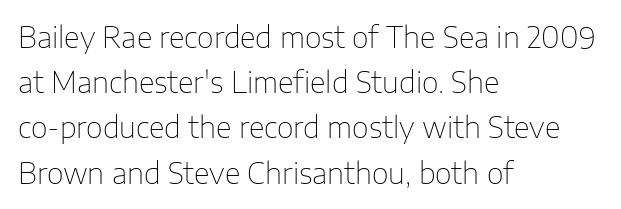
The image shows 29 px thin sans-serif type, upright; set left-aligned, normal line spacing (1.56x), normal letter spacing, not underlined; low stroke contrast and a medium x-height.
